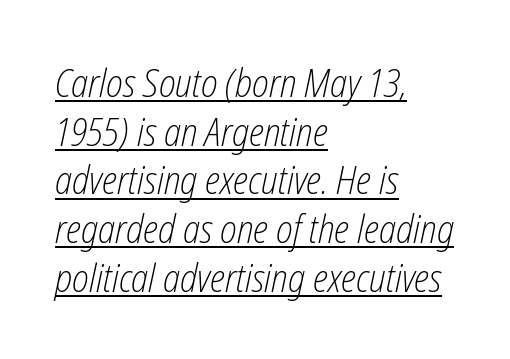
The image shows 39 px light, condensed type, italic (leaning right); set left-aligned, normal line spacing (1.25x), normal letter spacing, underlined; low stroke contrast and a medium x-height.
